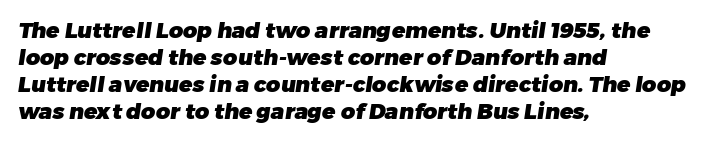
Q: Is the text bold? A: Yes.
Q: Is the text underlined? A: No.
Q: How is the paragraph aligned? A: Left-aligned.
Q: Is the spacing between letters normal or unusually wide? A: Normal.
